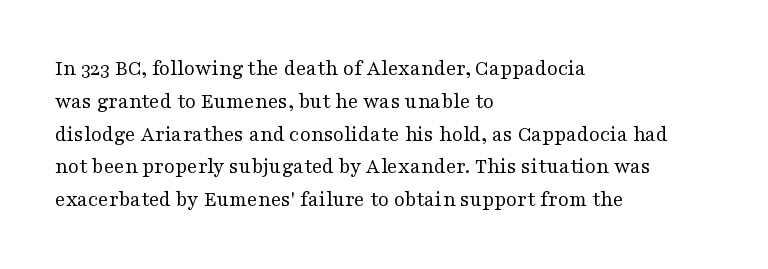
{"italic": "no", "bold": "no", "underline": "no", "align": "left", "line_spacing": "normal", "line_spacing_ratio": 1.49, "letter_spacing": "normal", "letter_spacing_em": 0.0, "glyph_px": 22}
